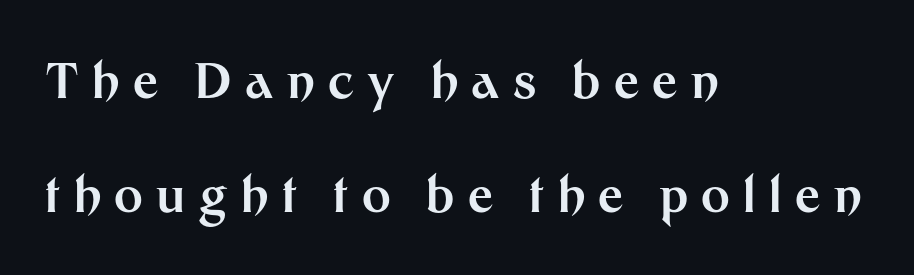
Pretty heavy lettering here — definitely bold. This sample has the flowing, uneven cadence of proportional lettering. A bare baseline throughout the passage. Interline gaps are noticeably wide in this sample. This is the regular roman posture of the typeface.
